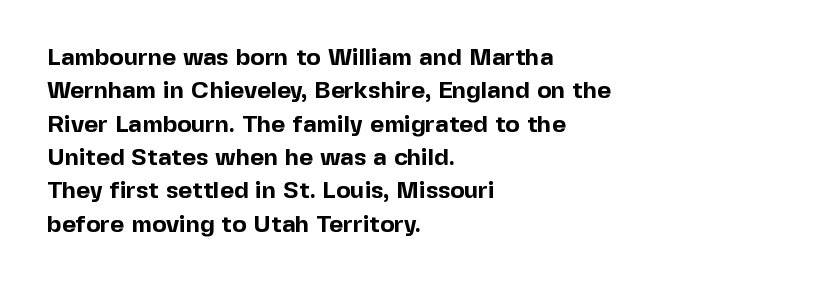
Q: Is the text bold? A: Yes.
Q: Is the text italic (slanted)? A: No, it is upright.
Q: Is the text underlined? A: No.
Q: How is the paragraph aligned? A: Left-aligned.
Q: Is the spacing between letters normal or unusually wide? A: Normal.
Q: Is the spacing between lines tight, normal or loose? A: Normal.
